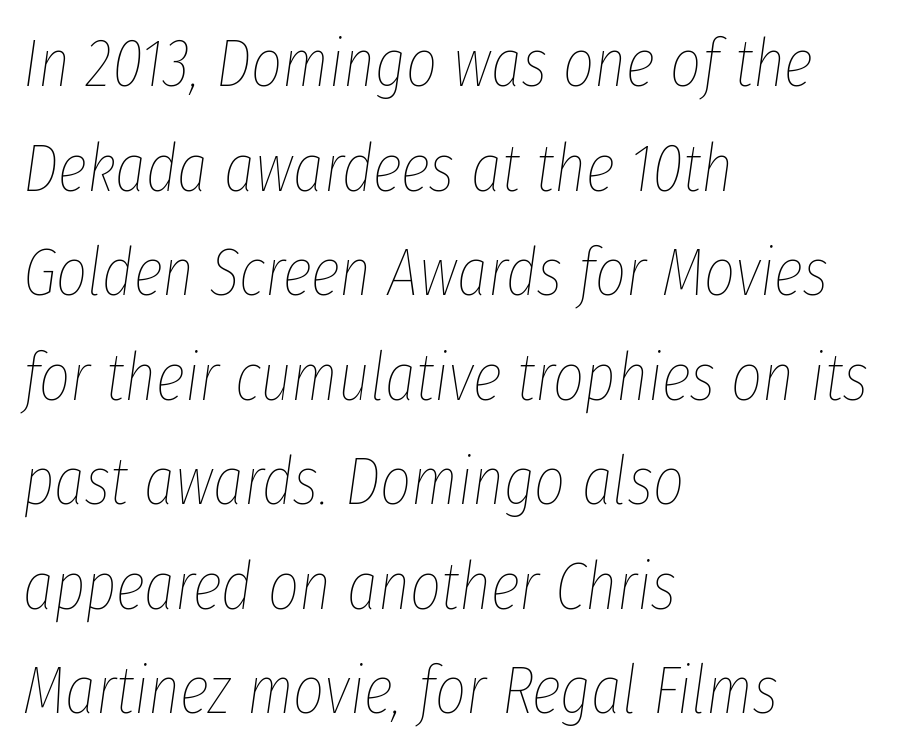
Character widths vary here, with narrow letters taking less room than wide ones. The gap between lines stays unmarked. These lines were composed using italics. This sample uses plain, unmodified letter spacing. Stroke mass is kept to a normal reading level or below.
